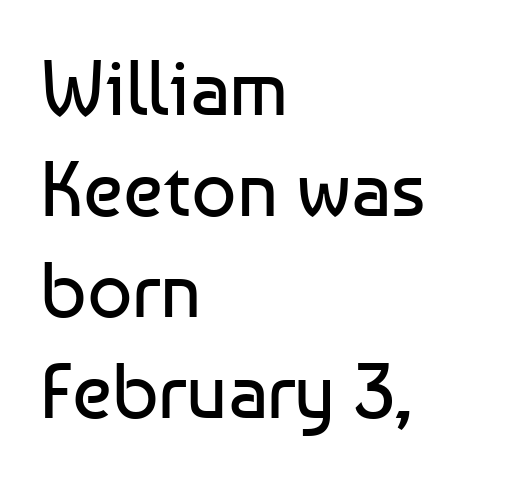
{"serif": "no", "italic": "no", "bold": "no", "weight": "regular", "width": "normal", "stroke_contrast": "low", "x_height": "medium", "monospaced": "no", "underline": "no", "align": "left", "line_spacing": "normal", "line_spacing_ratio": 1.28, "letter_spacing": "normal", "letter_spacing_em": 0.0, "glyph_px": 79}
